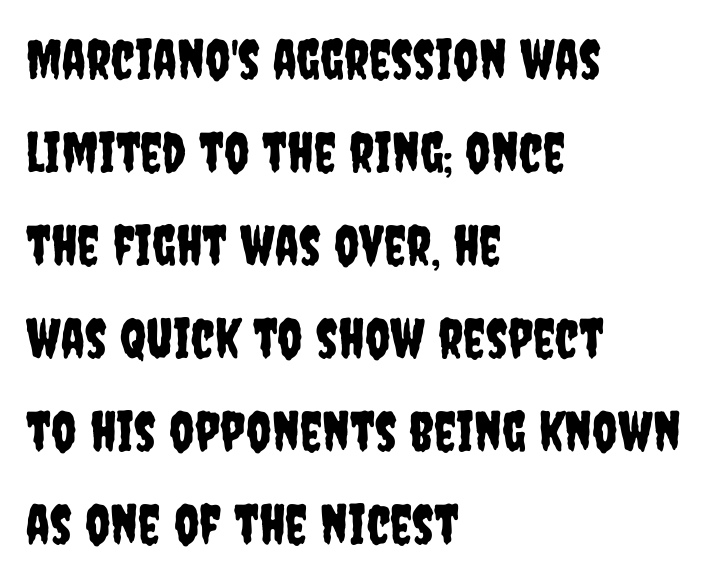
Q: Is the text italic (slanted)? A: No, it is upright.
Q: Is the typeface a serif or a sans-serif typeface? A: Sans-serif.
Q: Is the text underlined? A: No.
Q: How is the paragraph aligned? A: Left-aligned.
Q: Is the spacing between letters normal or unusually wide? A: Normal.
Q: Is the spacing between lines tight, normal or loose? A: Normal.
Q: Width (condensed, normal, or wide)? A: Condensed.
Q: Stroke contrast? A: Low.
Q: x-height? A: Large.
Q: Monospaced? A: No.
